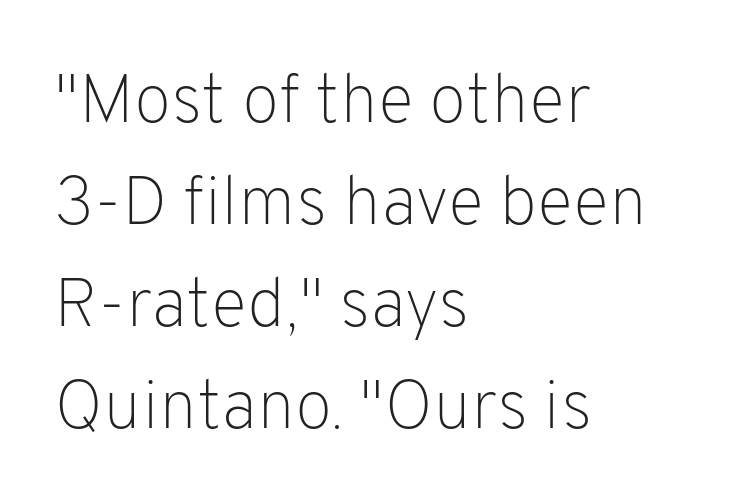
The image shows 69 px light sans-serif type, upright; set left-aligned, normal line spacing (1.48x), normal letter spacing, not underlined; low stroke contrast and a medium x-height.
